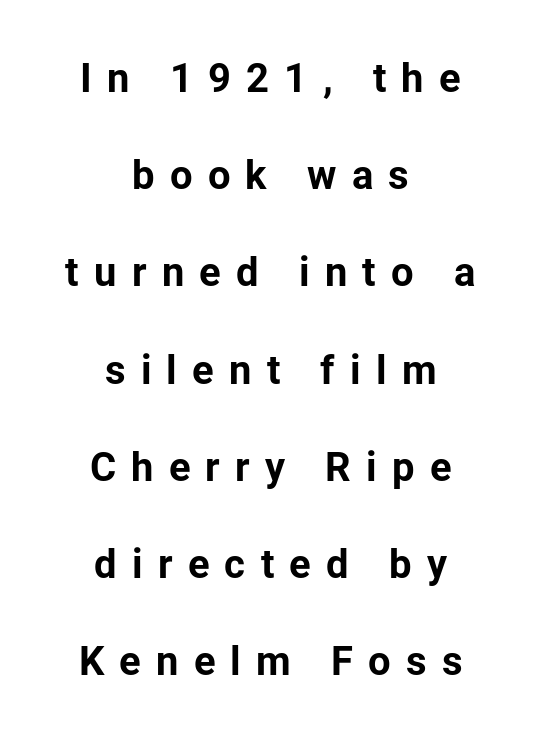
The face used here has the dense, thick strokes of a bold. Does extra space separate the letters? Yes, quite a lot of it. This is sans-serif lettering, the kind often seen on screens and signage. The text block is weighted toward neither margin, spreading evenly from the middle. Nope, not italic — everything's standing straight. Note the varied advance widths — an 'i' is clearly narrower than an 'm'.
